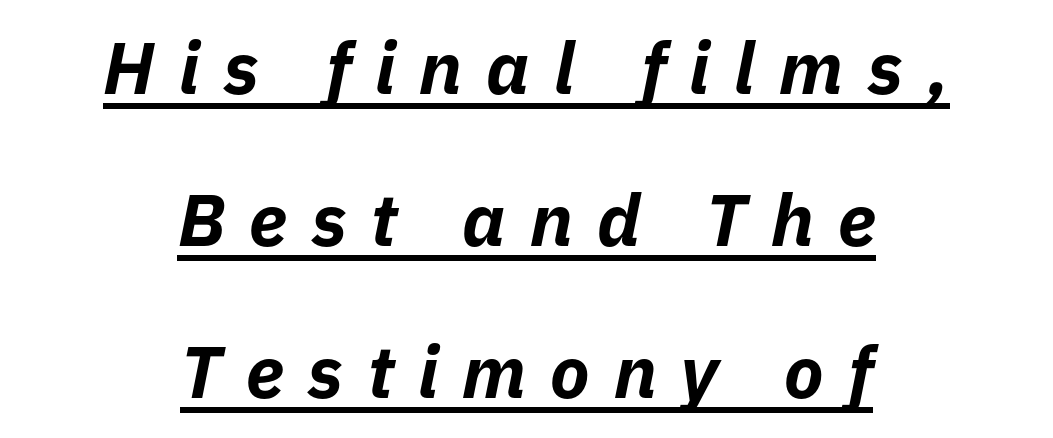
The specimen includes a rule beneath the text block's lines. Widely set lines give the paragraph a tall, airy silhouette. The letters are spread apart with noticeably loose tracking. Note the varied advance widths — an 'i' is clearly narrower than an 'm'. Italic? Definitely — the glyphs are oblique.
